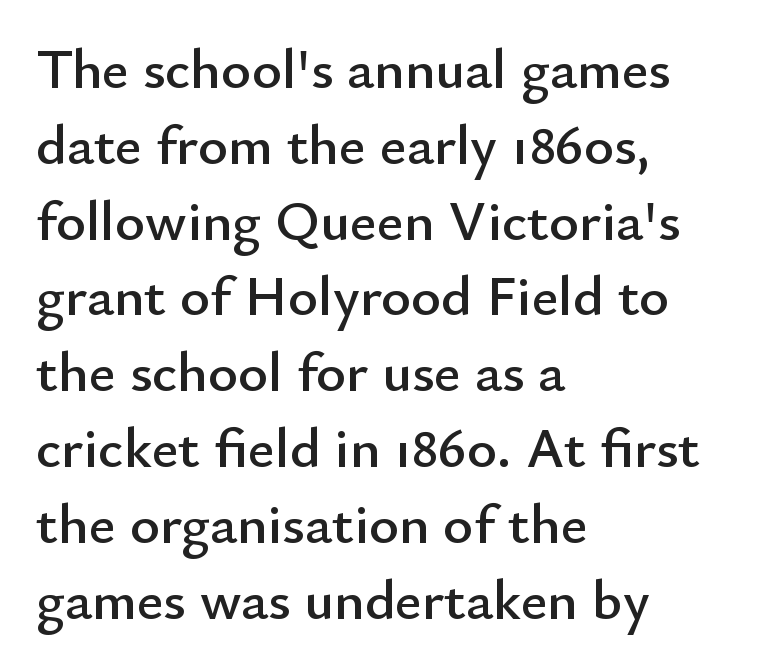
The typography opts for an upright posture over an oblique one. The baseline area is clear. Tracking here is standard; glyphs follow each other at the usual distance. Short and long lines alike share a common starting point at left. Quick note: interline space is typical.
